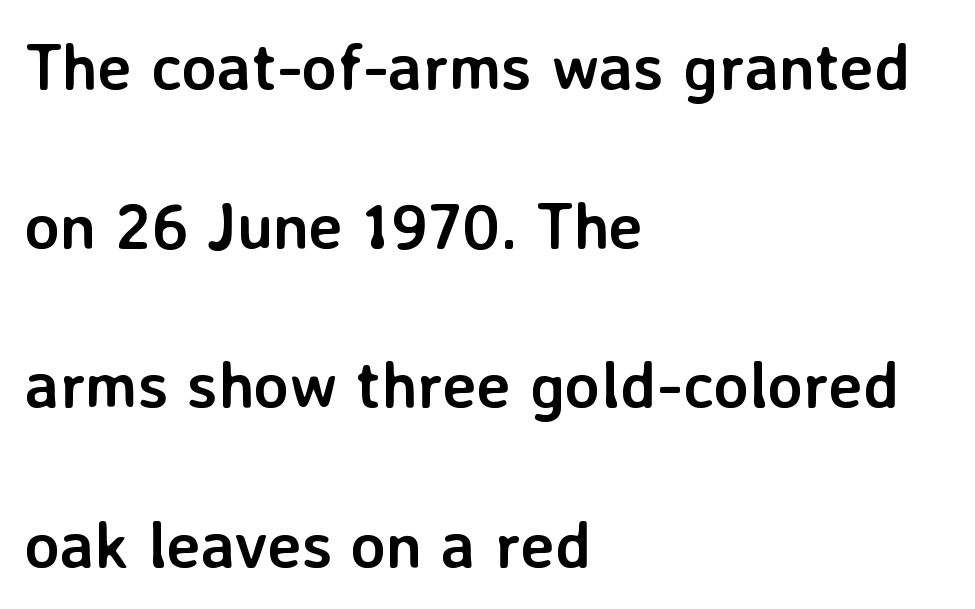
No italicization has been applied; the sample stays upright. Has an underline been added? It has not. The vertical gap from one line to the next is large. Is this a sans? Yes — the strokes have no serifs. Each letter keeps its own natural width here, so spacing adapts to shape. The paragraph shown leans on its left margin.
